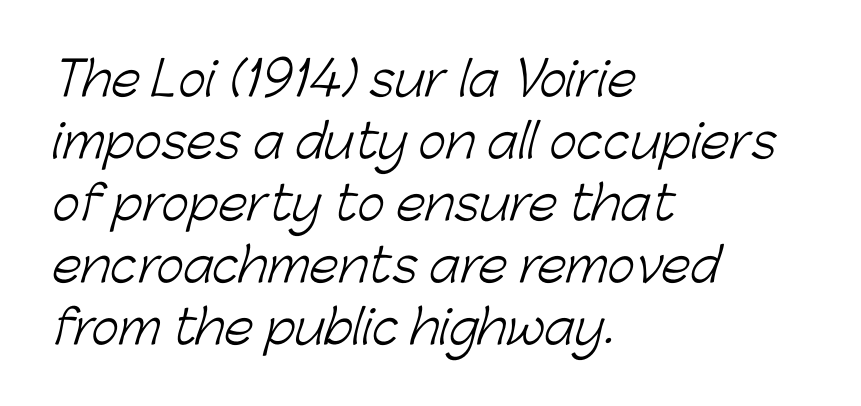
Q: Is the text bold? A: No.
Q: Is the typeface a serif or a sans-serif typeface? A: Sans-serif.
Q: Is the text underlined? A: No.
Q: How is the paragraph aligned? A: Left-aligned.
Q: Is the spacing between letters normal or unusually wide? A: Normal.
Q: Is the spacing between lines tight, normal or loose? A: Normal.
Q: Width (condensed, normal, or wide)? A: Normal.
Q: Stroke contrast? A: Low.
Q: x-height? A: Medium.
Q: Monospaced? A: No.
